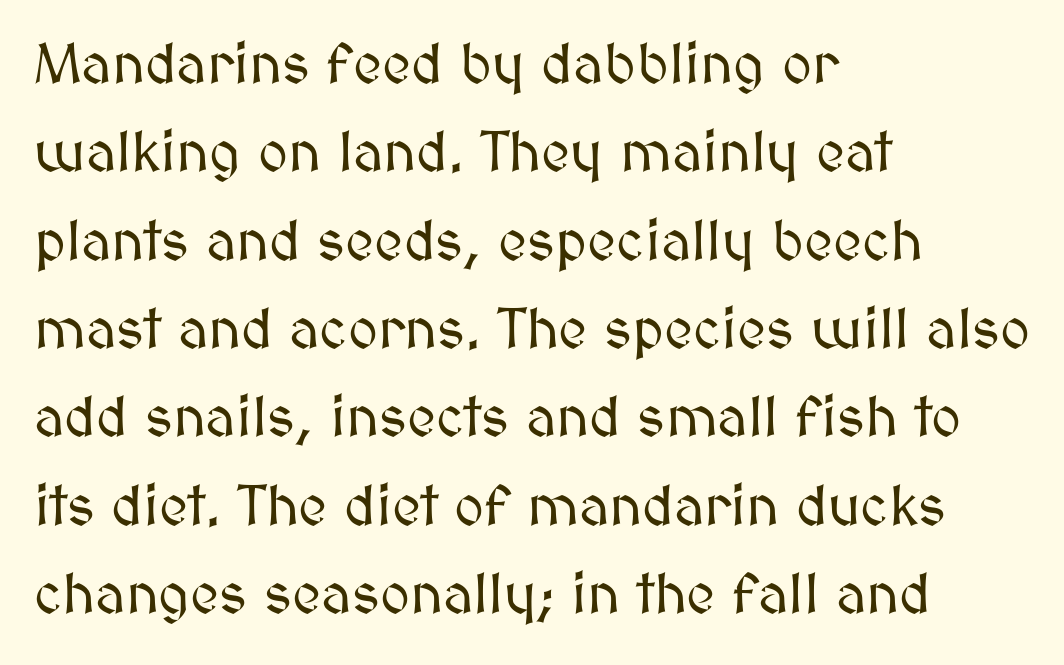
{"italic": "no", "width": "normal", "stroke_contrast": "medium", "x_height": "medium", "monospaced": "no", "underline": "no", "align": "left", "line_spacing": "normal", "line_spacing_ratio": 1.55, "letter_spacing": "normal", "letter_spacing_em": 0.0, "glyph_px": 57}
